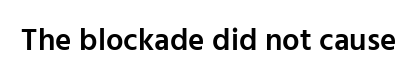
The image shows 31 px semibold sans-serif type, upright; set normal letter spacing, not underlined; low stroke contrast and a medium x-height.
